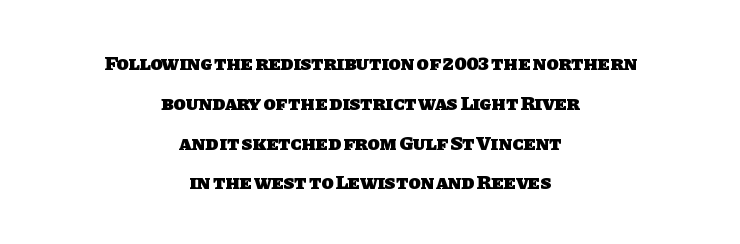
{"bold": "yes", "underline": "no", "align": "center", "line_spacing": "loose", "line_spacing_ratio": 1.99, "letter_spacing": "normal", "letter_spacing_em": 0.0, "glyph_px": 20}
